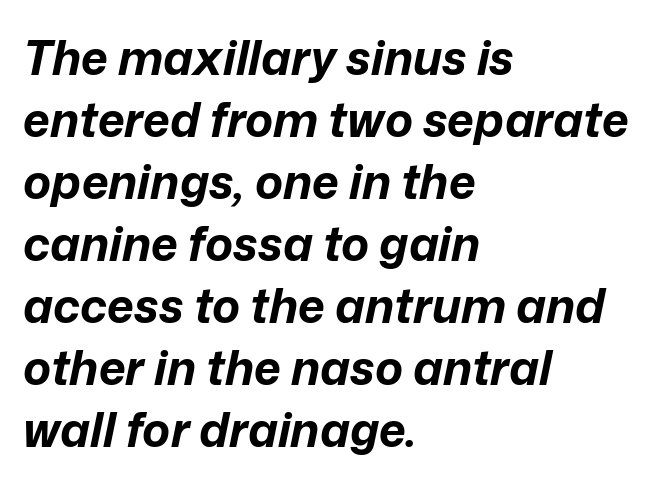
Q: Is the text bold? A: Yes.
Q: Is the text italic (slanted)? A: Yes, it leans right by about 12 degrees.
Q: Is the text underlined? A: No.
Q: How is the paragraph aligned? A: Left-aligned.
Q: Is the spacing between letters normal or unusually wide? A: Normal.
Q: Is the spacing between lines tight, normal or loose? A: Normal.
Q: Width (condensed, normal, or wide)? A: Normal.
Q: Stroke contrast? A: Low.
Q: x-height? A: Medium.
Q: Monospaced? A: No.
